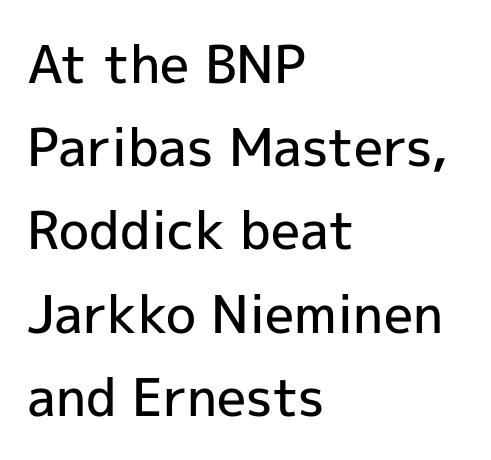
{"serif": "no", "italic": "no", "bold": "semi", "weight": "semibold", "width": "normal", "x_height": "medium", "monospaced": "no", "underline": "no", "align": "left", "line_spacing": "normal", "line_spacing_ratio": 1.6, "letter_spacing": "normal", "letter_spacing_em": 0.0, "glyph_px": 52}
